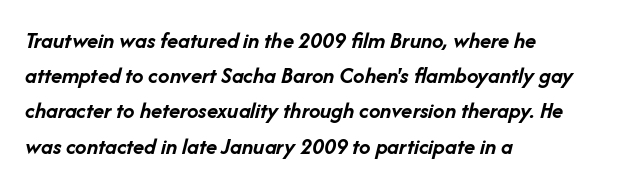
Is the type slanted? Yes — the strokes lean at a clear angle. The face used here has the dense, thick strokes of a bold. These lines sit exactly where default settings would place them. The zone under the glyphs is completely vacant.
